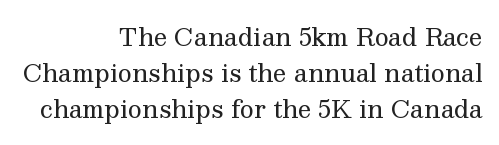
{"italic": "no", "bold": "no", "underline": "no", "align": "right", "line_spacing": "normal", "line_spacing_ratio": 1.5, "letter_spacing": "normal", "letter_spacing_em": 0.0, "glyph_px": 24}
